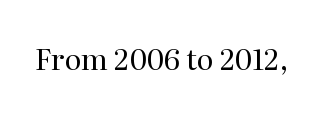
Quick note: underline off. The rendering keeps characters at their native spacing. Weight: not bold — regular or lighter. A typesetter would label this face a serif. Quick note: not italic, upright. Note the varied advance widths — an 'i' is clearly narrower than an 'm'.
